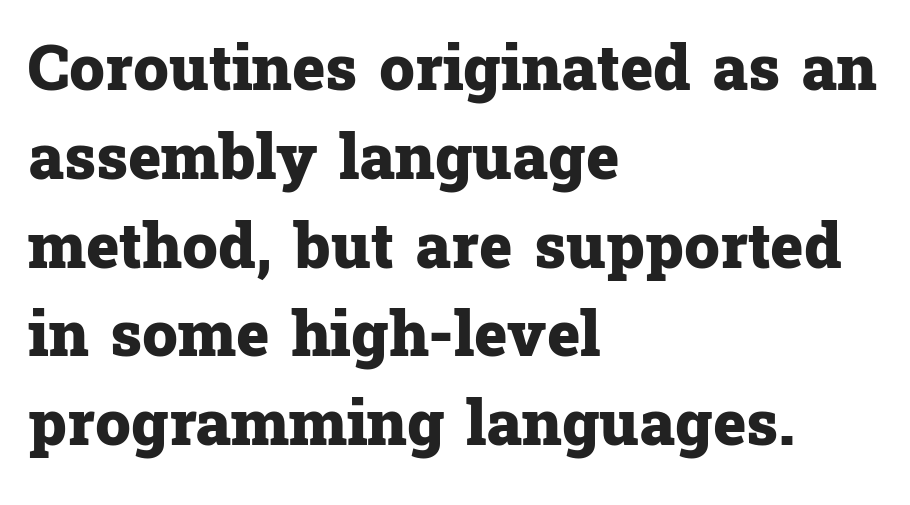
The image shows 63 px heavy serif type, upright; set left-aligned, normal line spacing (1.41x), normal letter spacing, not underlined; low stroke contrast and a medium x-height.
